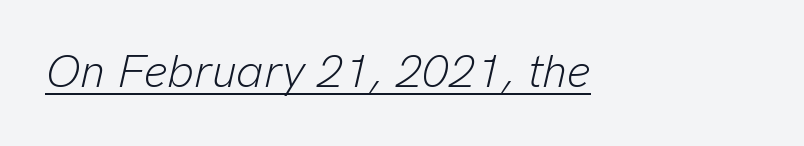
Q: Is the text bold? A: No.
Q: Is the text italic (slanted)? A: Yes, it leans right by about 13 degrees.
Q: Is the text underlined? A: Yes.
Q: Is the spacing between letters normal or unusually wide? A: Normal.
Q: Width (condensed, normal, or wide)? A: Normal.
Q: Stroke contrast? A: Low.
Q: x-height? A: Medium.
Q: Monospaced? A: No.
